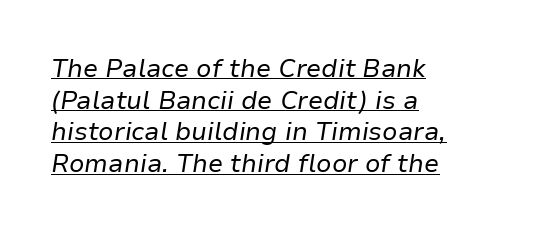
{"italic": "yes", "lean": "right", "slant_degrees": 9, "bold": "no", "underline": "yes", "align": "left", "line_spacing": "normal", "line_spacing_ratio": 1.27, "letter_spacing": "normal", "letter_spacing_em": 0.0, "glyph_px": 25}
